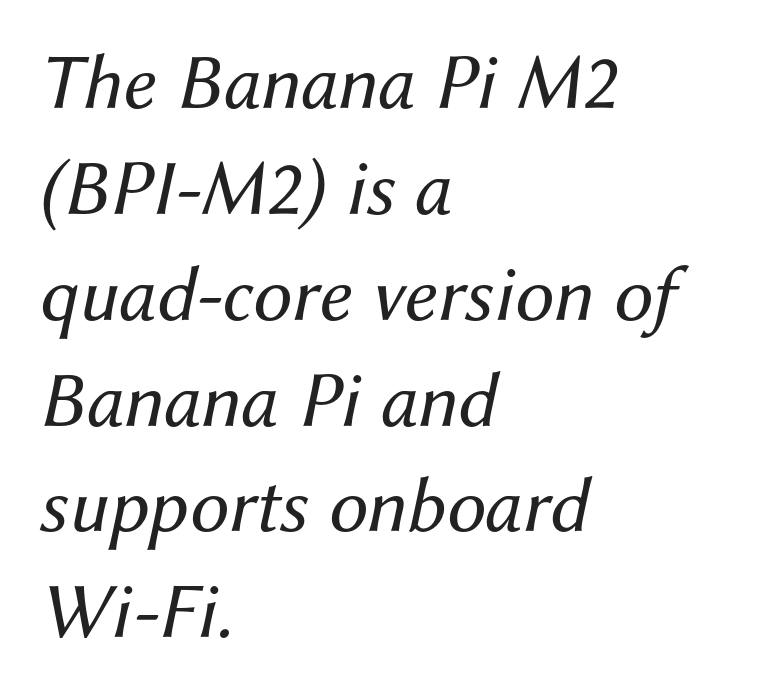
The image shows 79 px regular-weight type, italic (leaning right); set left-aligned, normal line spacing (1.34x), normal letter spacing, not underlined; medium stroke contrast and a medium x-height.
